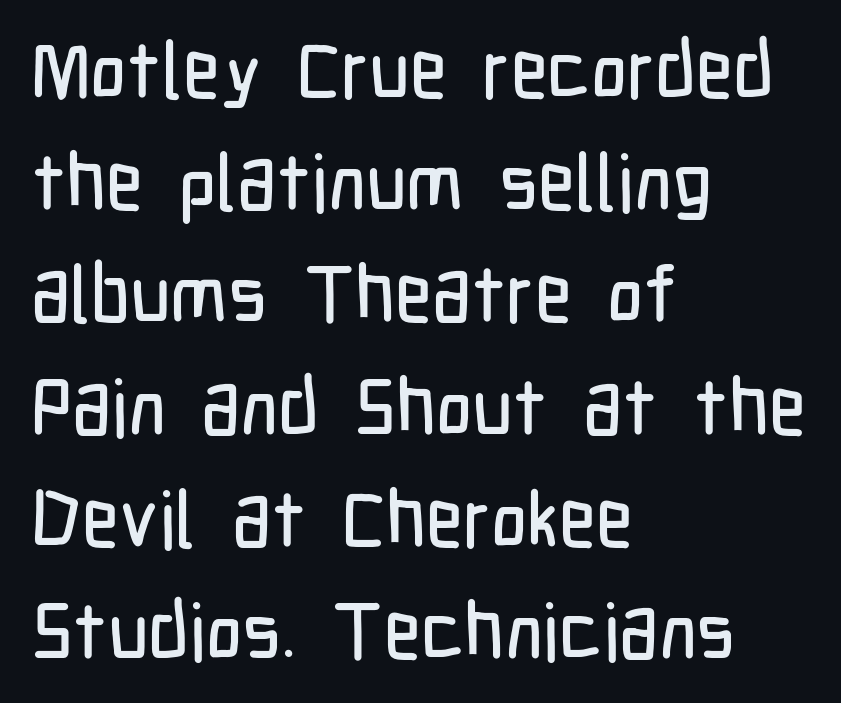
{"serif": "no", "italic": "no", "width": "condensed", "stroke_contrast": "low", "x_height": "medium", "monospaced": "no", "underline": "no", "align": "left", "line_spacing": "normal", "line_spacing_ratio": 1.42, "letter_spacing": "normal", "letter_spacing_em": 0.0, "glyph_px": 79}
